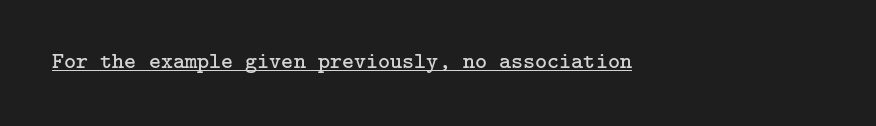
The image shows 23 px text type, upright; set normal letter spacing, underlined.
